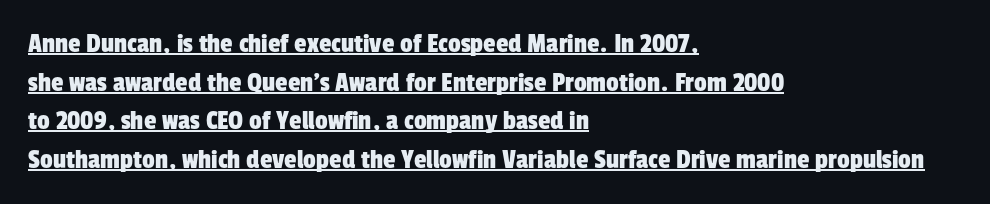
Q: Is the typeface a serif or a sans-serif typeface? A: Sans-serif.
Q: Is the text underlined? A: Yes.
Q: How is the paragraph aligned? A: Left-aligned.
Q: Is the spacing between letters normal or unusually wide? A: Normal.
Q: Is the spacing between lines tight, normal or loose? A: Normal.
Q: Width (condensed, normal, or wide)? A: Condensed.
Q: Stroke contrast? A: Low.
Q: x-height? A: Medium.
Q: Monospaced? A: No.
